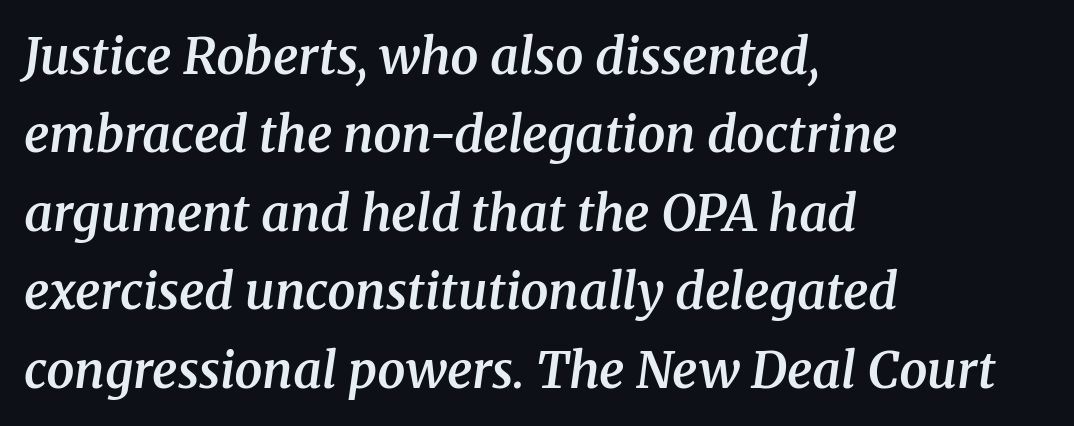
The image shows 50 px semibold serif type, italic (leaning right); set left-aligned, normal line spacing (1.57x), normal letter spacing, not underlined; medium stroke contrast and a medium x-height.
